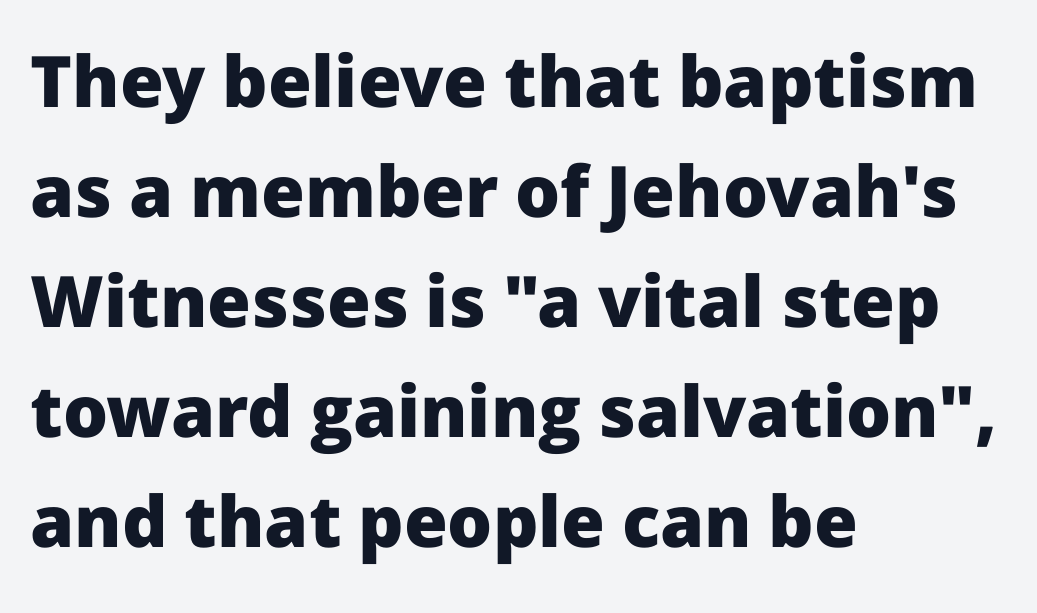
Default kerning and tracking; the words read as compact shapes. Is this a fixed-width face? No — the glyphs have proportional, varying widths. Descender tails drop into unmarked territory. Alignment: flush left. The lettering stays uniformly vertical, giving the passage a roman look.
